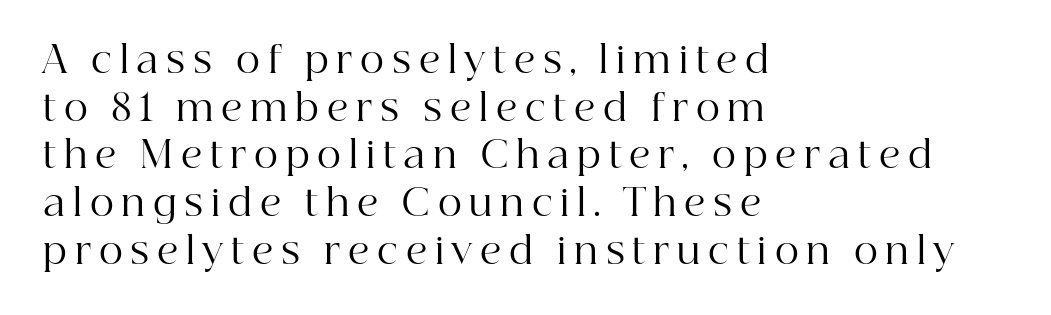
Q: Is the text bold? A: No.
Q: Is the text italic (slanted)? A: No, it is upright.
Q: Is the typeface a serif or a sans-serif typeface? A: Serif.
Q: Is the text underlined? A: No.
Q: How is the paragraph aligned? A: Left-aligned.
Q: Is the spacing between letters normal or unusually wide? A: Unusually wide.
Q: Is the spacing between lines tight, normal or loose? A: Normal.
Q: Width (condensed, normal, or wide)? A: Normal.
Q: Stroke contrast? A: High.
Q: x-height? A: Medium.
Q: Monospaced? A: No.
